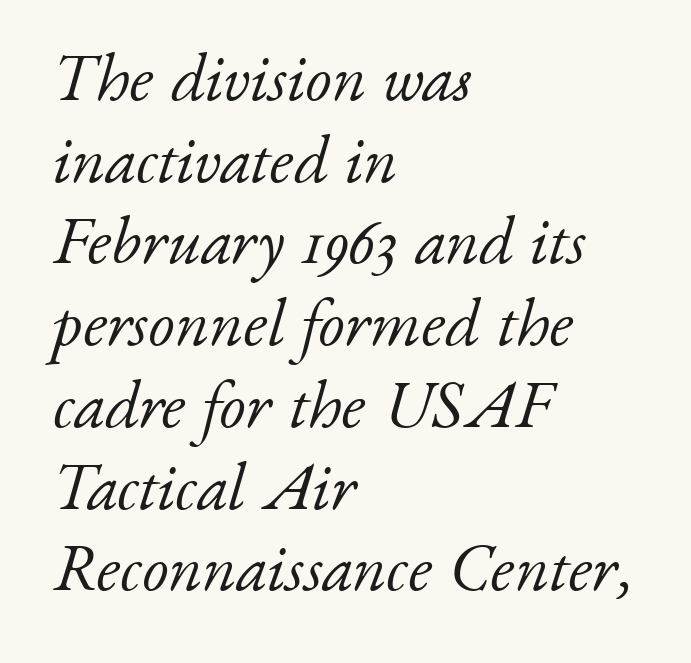
These lines are rendered in a variable-pitch font. The face used here has a pronounced slope to its letters. Words float on clear page, feet unadorned. Letter spacing: default. One-word summary of the alignment: left. The face used here is seriffed, in the tradition of book romans.
